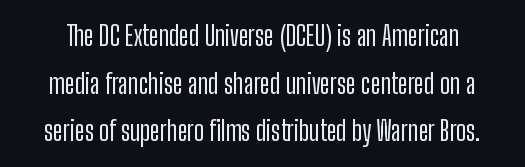
The image shows 27 px text type, upright; set line spacing 1.76x, normal letter spacing, not underlined.
